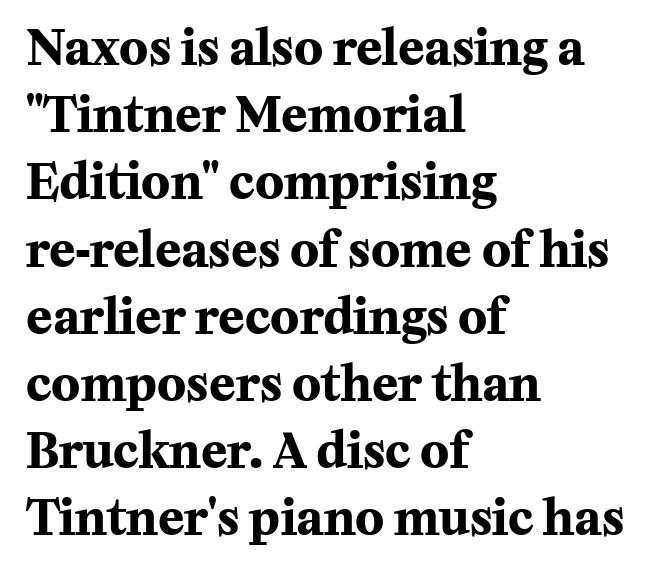
The image shows 48 px bold serif type, upright; set left-aligned, normal line spacing (1.4x), normal letter spacing, not underlined; medium stroke contrast and a medium x-height.
